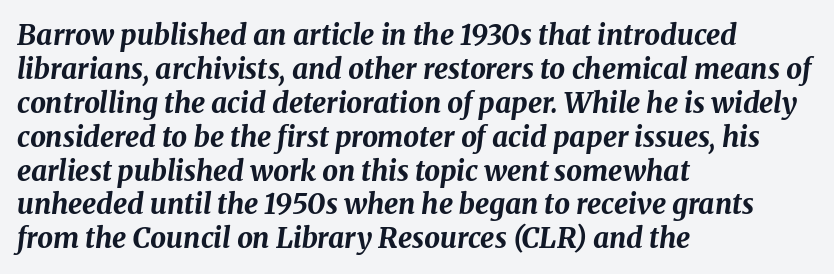
The image shows 28 px bold type, italic (leaning right); set left-aligned, line spacing 1.21x, normal letter spacing, not underlined; medium stroke contrast and a medium x-height.
